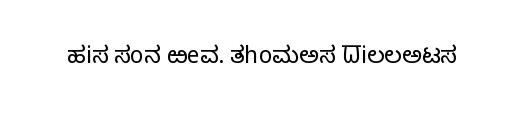
The type is set solid horizontally, with unmodified tracking. Words float on clear page, feet unadorned. A quiet, ordinary-to-light weight characterises the typeface. The type sits square on the baseline with zero lean.
